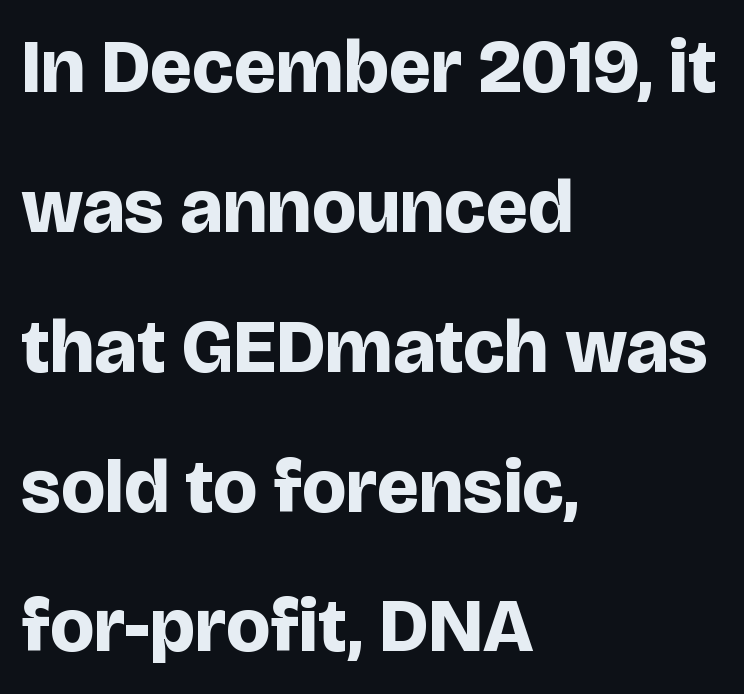
The image shows 76 px bold sans-serif type, upright; set left-aligned, line spacing 1.84x, normal letter spacing, not underlined; low stroke contrast and a large x-height.
